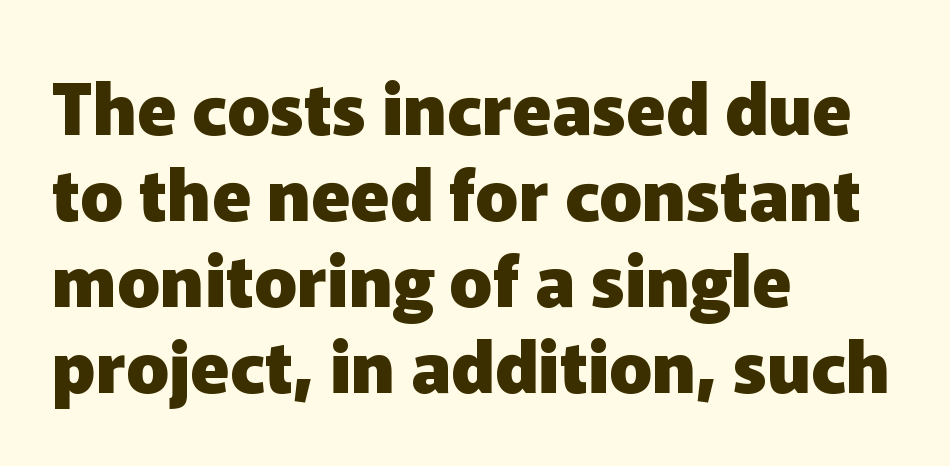
The image shows 71 px heavy sans-serif type, upright; set left-aligned, line spacing 1.21x, normal letter spacing, not underlined; low stroke contrast and a medium x-height.
